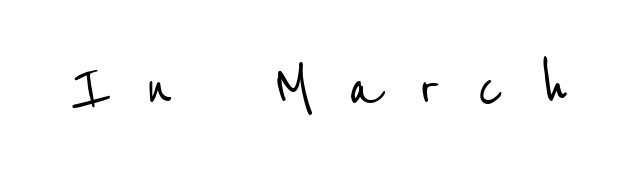
The image shows 74 px condensed sans-serif type; set unusually wide letter spacing (+0.48 em), not underlined; low stroke contrast and a medium x-height.
